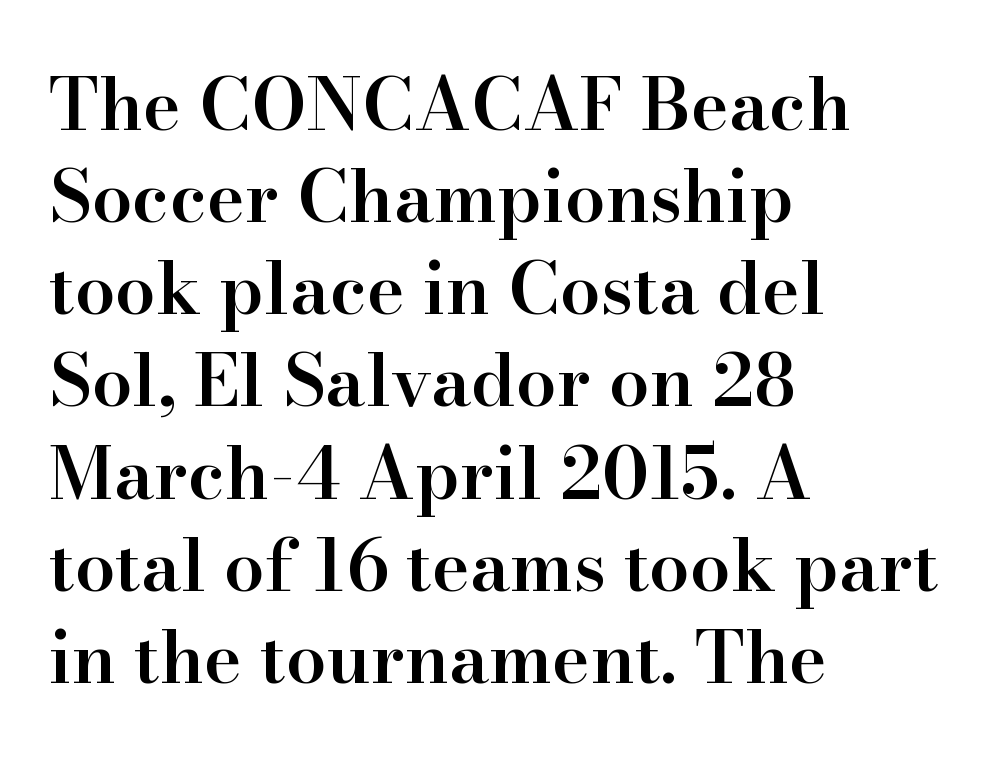
The image shows 72 px semibold serif type, upright; set left-aligned, normal line spacing (1.28x), normal letter spacing, not underlined; high stroke contrast and a small x-height.
